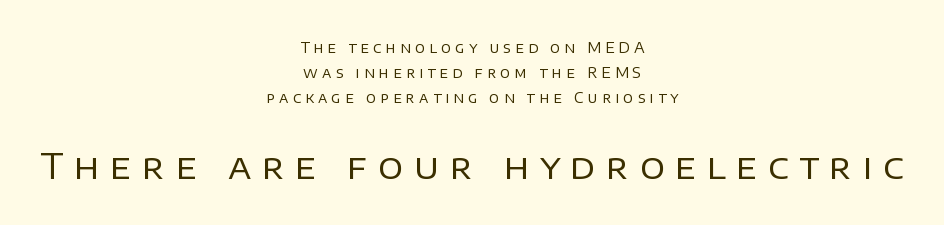
The image shows 35 px regular-weight sans-serif type, upright; set centered, line spacing 1.8x, unusually wide letter spacing (+0.3 em), not underlined; the second (bottom) block is 2.5x larger; low stroke contrast and a large x-height.
